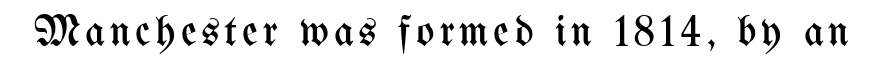
The image shows 43 px regular-weight, condensed type, upright; set not underlined; medium stroke contrast and a medium x-height.
